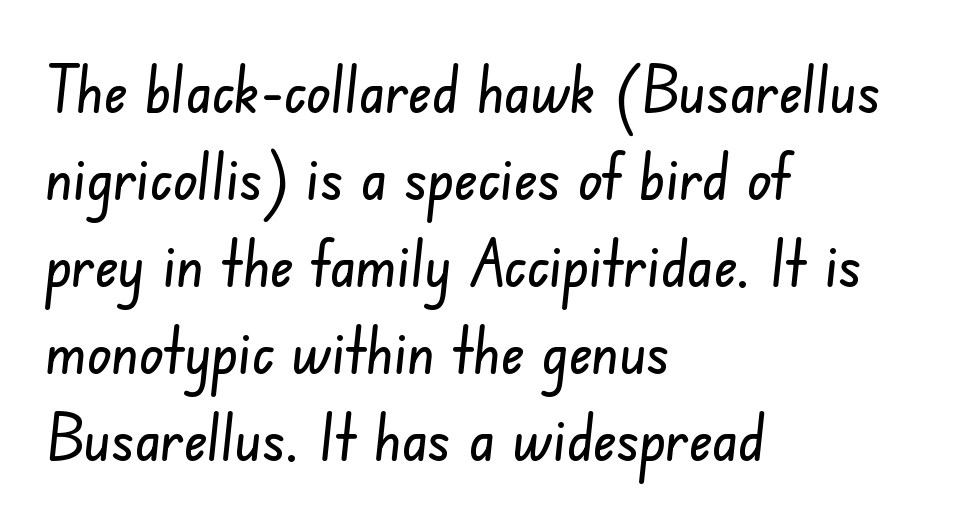
Visually the block forms a straight wall on the left and a jagged coastline on the right. Note the varied advance widths — an 'i' is clearly narrower than an 'm'. The baseline area is clear. If you measured baseline to baseline, you'd find a middling distance. Each letter's strokes conclude bluntly, with no projecting serifs.
